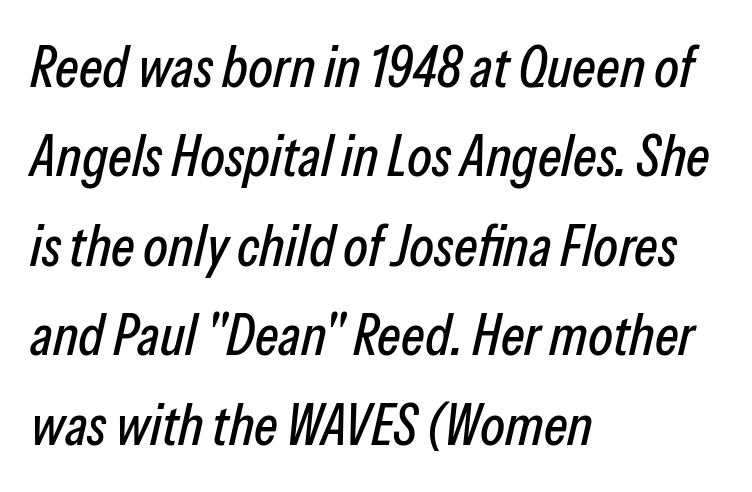
The image shows 57 px condensed type, italic (leaning right); set left-aligned, normal line spacing (1.57x), normal letter spacing, not underlined; low stroke contrast and a medium x-height.
